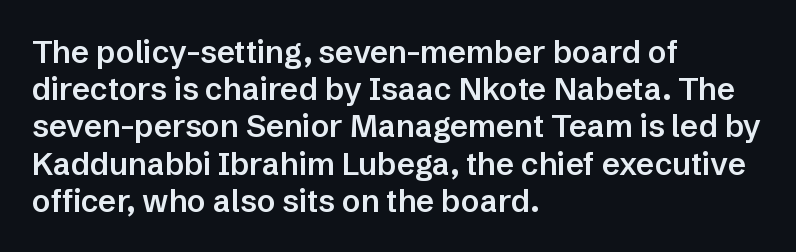
Q: Is the text bold? A: Semi-bold.
Q: Is the text italic (slanted)? A: No, it is upright.
Q: Is the typeface a serif or a sans-serif typeface? A: Sans-serif.
Q: Is the text underlined? A: No.
Q: How is the paragraph aligned? A: Left-aligned.
Q: Is the spacing between letters normal or unusually wide? A: Normal.
Q: Width (condensed, normal, or wide)? A: Normal.
Q: Stroke contrast? A: Low.
Q: x-height? A: Medium.
Q: Monospaced? A: No.
